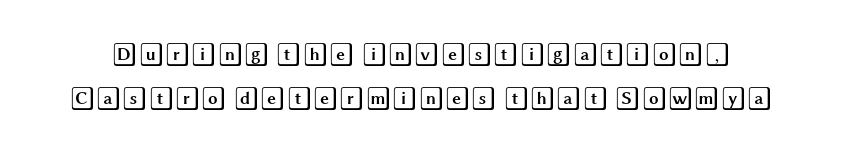
{"italic": "no", "underline": "no", "line_spacing_ratio": 1.82, "letter_spacing": "normal", "letter_spacing_em": 0.0, "glyph_px": 24}
